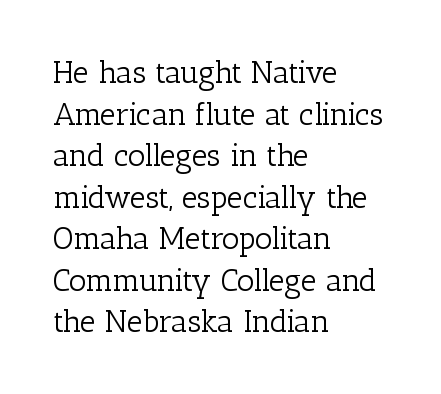
Q: Is the text bold? A: No.
Q: Is the text italic (slanted)? A: No, it is upright.
Q: Is the typeface a serif or a sans-serif typeface? A: Serif.
Q: Is the text underlined? A: No.
Q: How is the paragraph aligned? A: Left-aligned.
Q: Is the spacing between letters normal or unusually wide? A: Normal.
Q: Is the spacing between lines tight, normal or loose? A: Normal.
Q: Width (condensed, normal, or wide)? A: Normal.
Q: Stroke contrast? A: Low.
Q: x-height? A: Medium.
Q: Monospaced? A: No.
